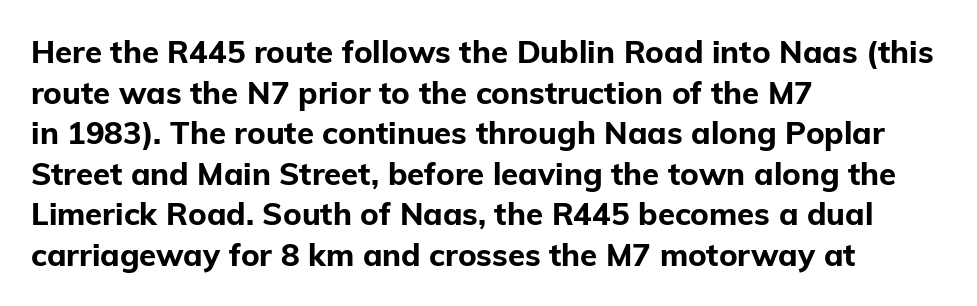
Q: Is the text bold? A: Yes.
Q: Is the text italic (slanted)? A: No, it is upright.
Q: Is the typeface a serif or a sans-serif typeface? A: Sans-serif.
Q: Is the text underlined? A: No.
Q: How is the paragraph aligned? A: Left-aligned.
Q: Is the spacing between letters normal or unusually wide? A: Normal.
Q: Is the spacing between lines tight, normal or loose? A: Normal.
Q: Width (condensed, normal, or wide)? A: Normal.
Q: Stroke contrast? A: Low.
Q: x-height? A: Medium.
Q: Monospaced? A: No.
